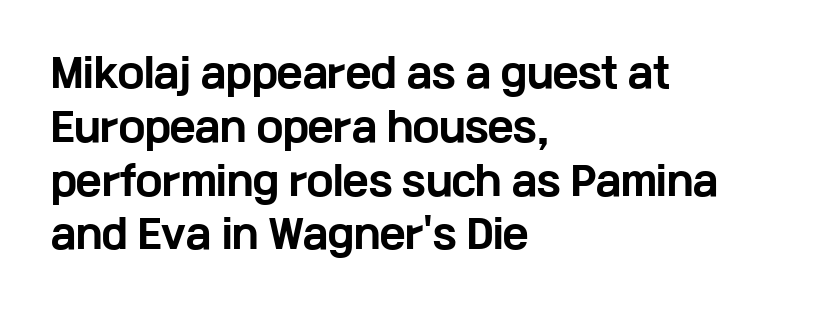
Vertically, the passage feels balanced, rows spaced as you'd expect. A typesetter would call this proportional, since set widths differ per character. The passage shown is not underscored anywhere. Teacher's note: observe the even left margin — that is flush-left alignment. Inter-character spacing is left at the font's built-in metrics.
